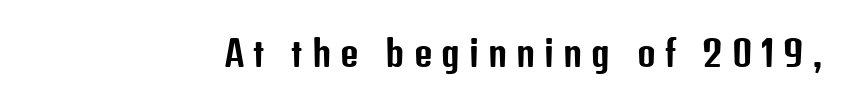
{"serif": "no", "italic": "no", "width": "condensed", "stroke_contrast": "low", "x_height": "medium", "monospaced": "no", "underline": "no", "letter_spacing": "wide", "letter_spacing_em": 0.25, "glyph_px": 36}
